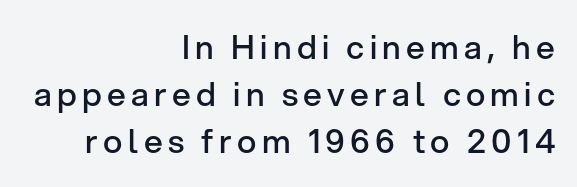
The image shows 33 px semibold sans-serif type, upright; set right-aligned, normal line spacing (1.43x), not underlined; low stroke contrast and a medium x-height.
